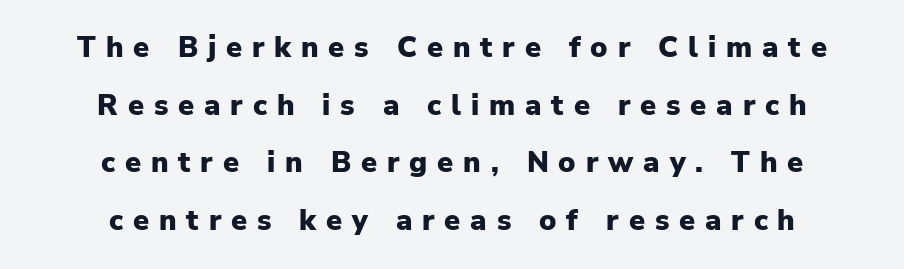
Nothing sits at the stroke ends, so this counts as sans-serif. Proportional: the letters do not fall into vertical columns. Widely set lines give the paragraph a tall, airy silhouette. Each line is balanced around a shared central axis. Glance below the letters and you will spot only blank space.
